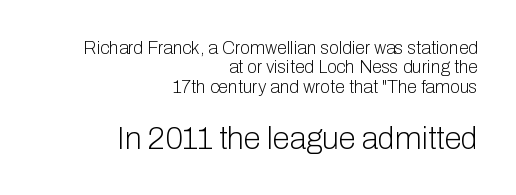
The image shows 31 px light sans-serif type, upright; set right-aligned, tight line spacing (1.08x), normal letter spacing, not underlined; the second (bottom) block is 1.72x larger; low stroke contrast and a medium x-height.
